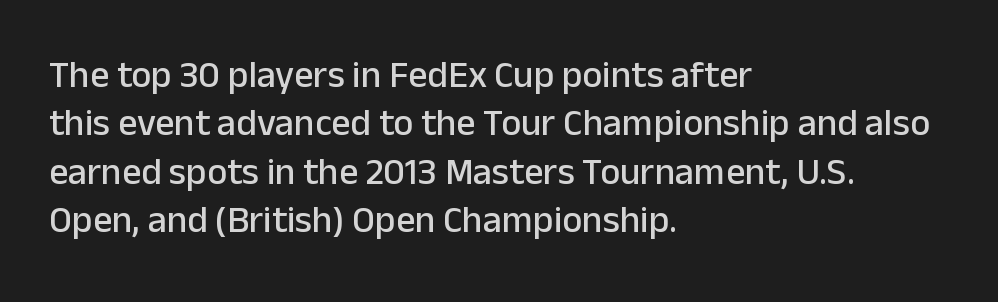
The image shows 38 px sans-serif type, upright; set left-aligned, normal line spacing (1.27x), normal letter spacing, not underlined; low stroke contrast and a medium x-height.
